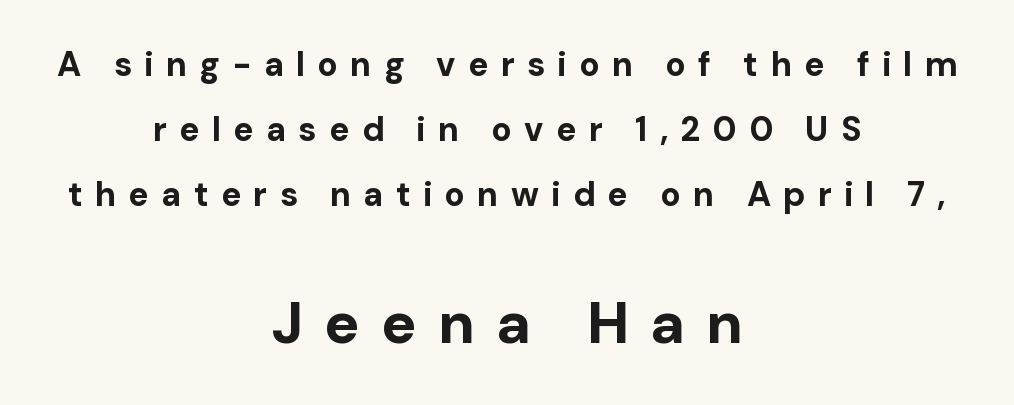
Here the designer chose a conventional face with non-uniform glyph widths. Between these two stacked blocks, the lower one wins on size. Look at the stroke-to-counter ratio: heavy, a bold. These lines were composed using upright roman letters. The space between consecutive lines is lavish.
